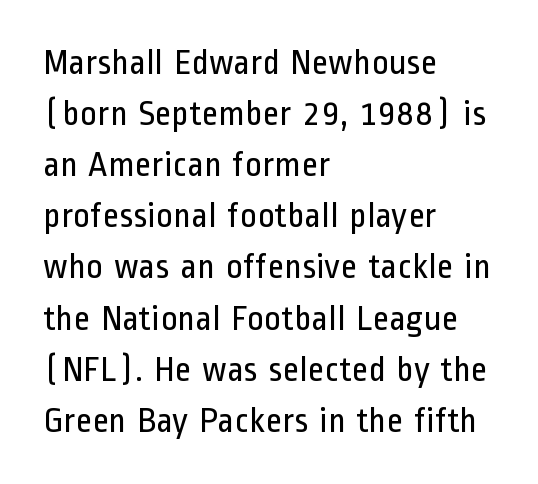
Each line starts at the same left margin while the right side varies. Check under the words: just untouched page. The weight would be labelled regular, book, light, or lighter still. Ascenders rise straight up at ninety degrees.
